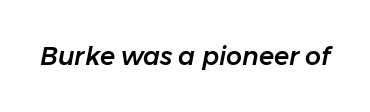
Q: Is the text italic (slanted)? A: Yes, it leans right by about 11 degrees.
Q: Is the text underlined? A: No.
Q: Is the spacing between letters normal or unusually wide? A: Normal.
